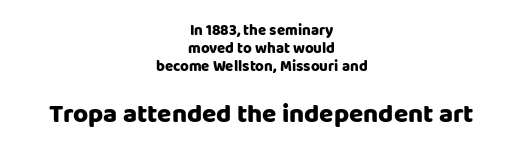
The image shows 26 px bold type, upright; set centered, line spacing 1.2x, normal letter spacing, not underlined; the second (bottom) block is 1.73x larger.
